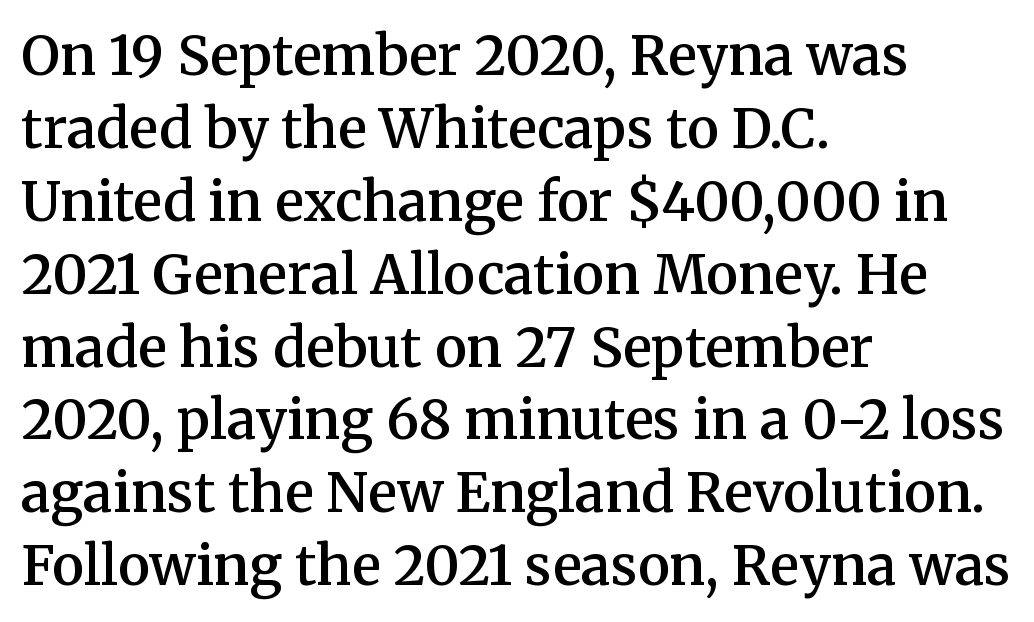
Every character sits straight up, as roman type does. The face used here is a semibold: visibly heavier than regular, lighter than bold. Any mark beneath the type? The region is blank. The rendering uses natural spacing where letterforms have individual widths. Look at the tracking — it's just the regular setting, nothing added. If you measured baseline to baseline, you'd find a middling distance.
